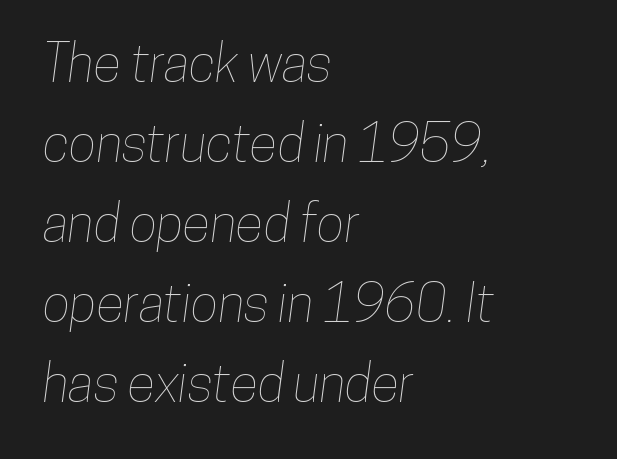
Nobody drew a line under any word here. Students, note that the glyphs here touch the page at normal intervals. Visually the block forms a straight wall on the left and a jagged coastline on the right. The line-height multiplier appears to be the usual default. Proportional: the letters do not fall into vertical columns.
